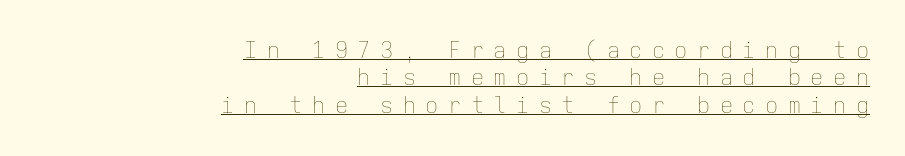
The image shows 22 px text type, upright; set right-aligned, normal line spacing (1.25x), unusually wide letter spacing (+0.43 em), underlined.
